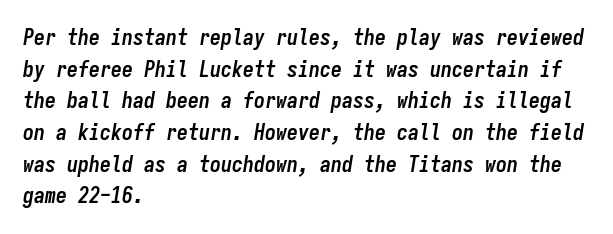
The image shows 22 px bold type, italic (leaning right); set left-aligned, normal line spacing (1.44x), normal letter spacing, not underlined.
